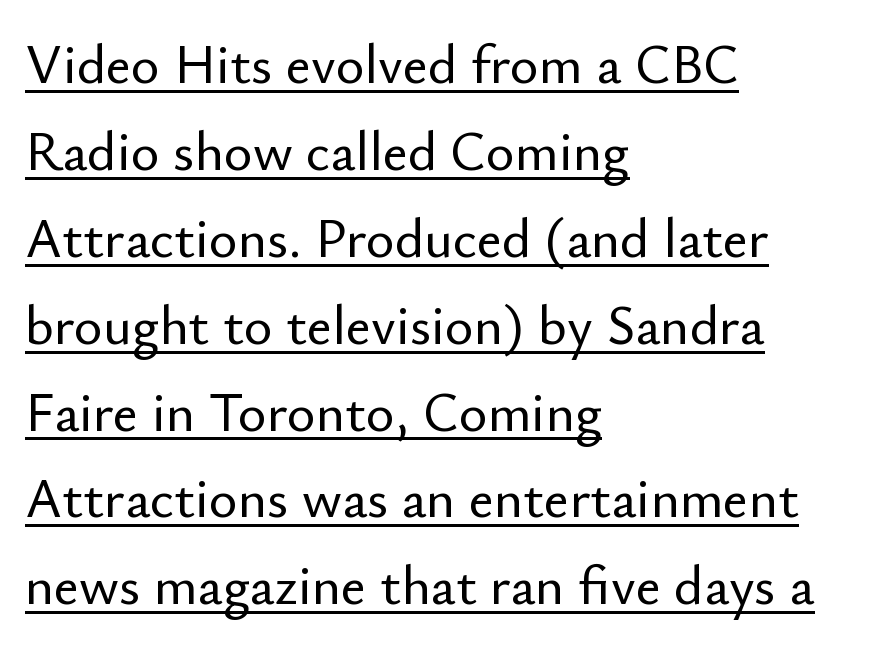
The image shows 55 px sans-serif type, upright; set left-aligned, normal line spacing (1.58x), normal letter spacing, underlined; low stroke contrast and a small x-height.
